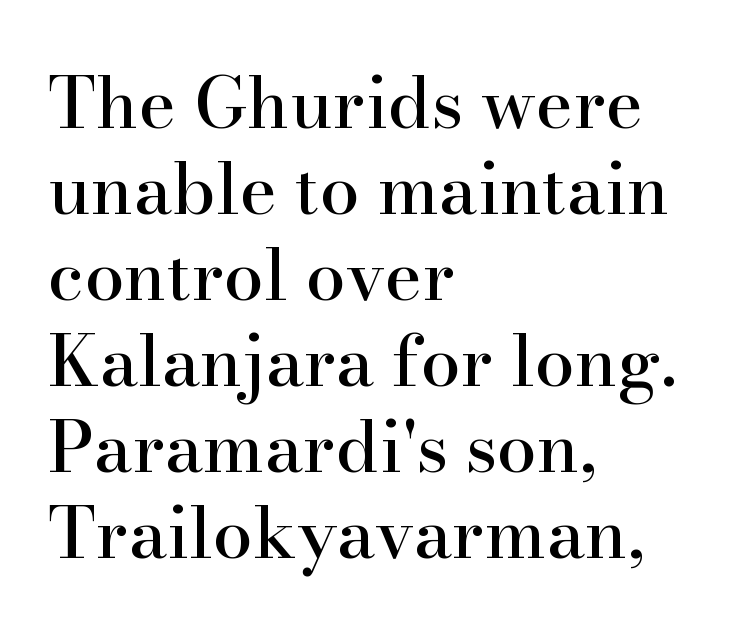
The image shows 71 px serif type, upright; set left-aligned, line spacing 1.21x, normal letter spacing, not underlined; high stroke contrast and a small x-height.
